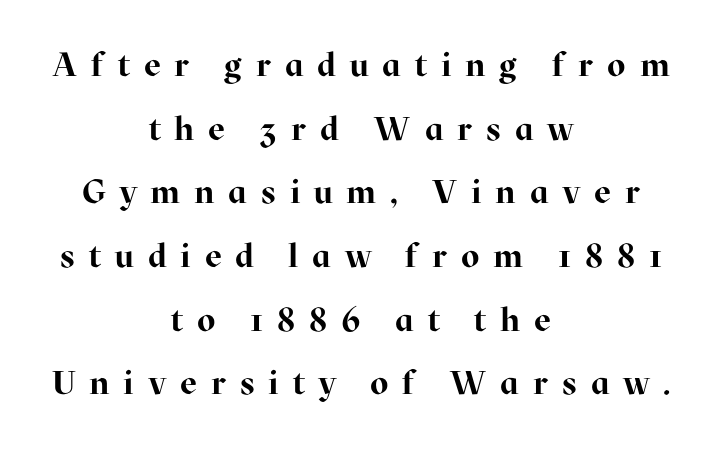
Q: Is the text bold? A: Yes.
Q: Is the text italic (slanted)? A: No, it is upright.
Q: Is the typeface a serif or a sans-serif typeface? A: Serif.
Q: Is the text underlined? A: No.
Q: How is the paragraph aligned? A: Centered.
Q: Is the spacing between letters normal or unusually wide? A: Unusually wide.
Q: Is the spacing between lines tight, normal or loose? A: Loose.
Q: Width (condensed, normal, or wide)? A: Normal.
Q: Stroke contrast? A: High.
Q: x-height? A: Medium.
Q: Monospaced? A: No.
